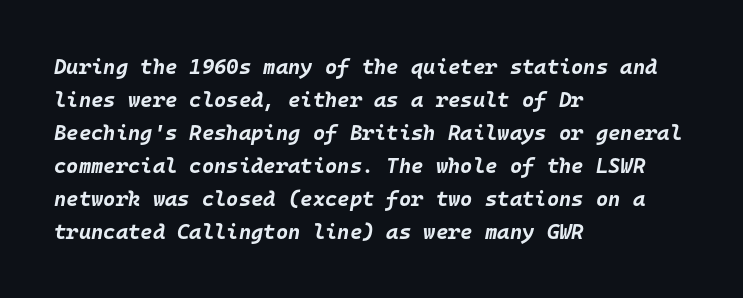
Characters follow at the spacing the type designer built in. In terms of weight, the rendering is a true, heavy bold. Designer's note — italics engaged. The space directly below the letters is spotless. Line spacing here is normal.
